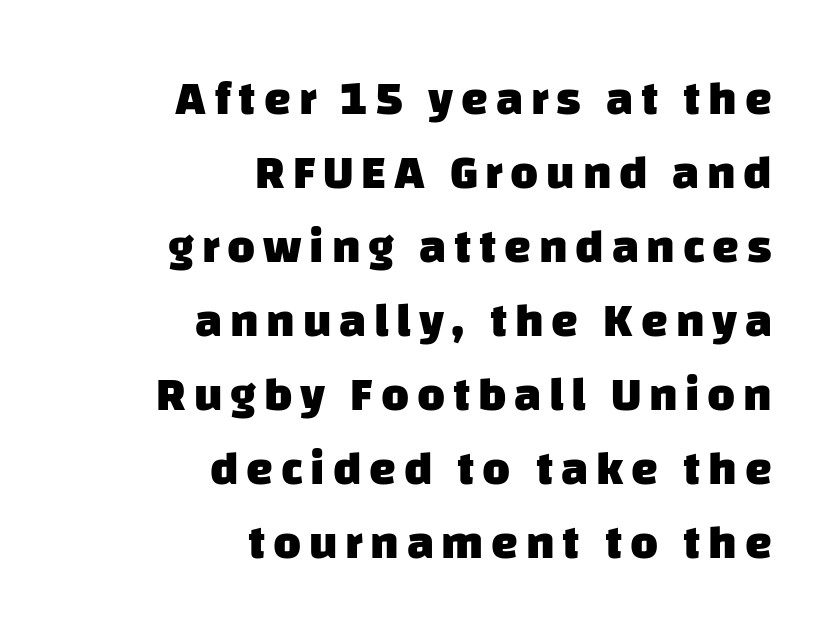
Q: Is the text bold? A: Yes.
Q: Is the typeface a serif or a sans-serif typeface? A: Sans-serif.
Q: Is the text underlined? A: No.
Q: How is the paragraph aligned? A: Right-aligned.
Q: Is the spacing between lines tight, normal or loose? A: Normal.
Q: Width (condensed, normal, or wide)? A: Normal.
Q: Stroke contrast? A: Low.
Q: x-height? A: Large.
Q: Monospaced? A: No.
